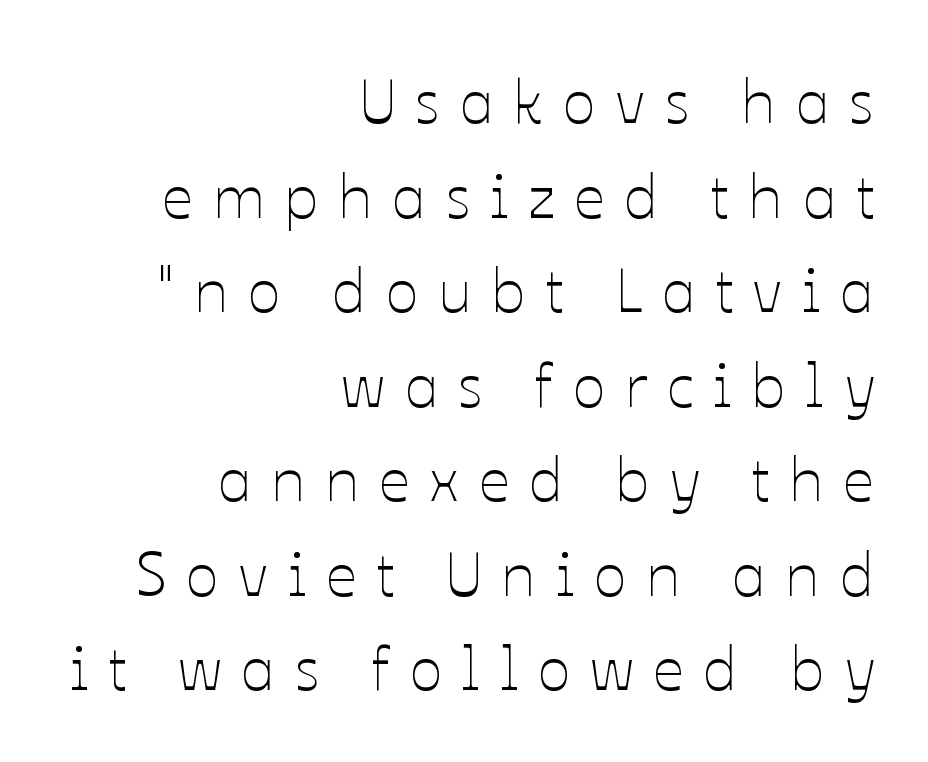
Q: Is the text bold? A: No.
Q: Is the text italic (slanted)? A: No, it is upright.
Q: Is the text underlined? A: No.
Q: How is the paragraph aligned? A: Right-aligned.
Q: Is the spacing between letters normal or unusually wide? A: Unusually wide.
Q: Is the spacing between lines tight, normal or loose? A: Normal.
Q: Width (condensed, normal, or wide)? A: Normal.
Q: Stroke contrast? A: Low.
Q: x-height? A: Medium.
Q: Monospaced? A: No.
